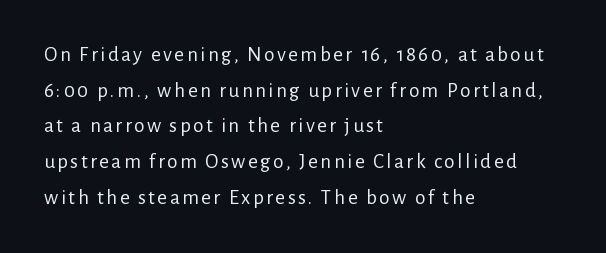
{"italic": "no", "bold": "no", "underline": "no", "align": "left", "line_spacing": "normal", "line_spacing_ratio": 1.7, "glyph_px": 21}
